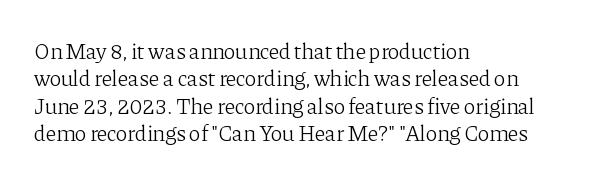
The image shows 22 px text type, upright; set left-aligned, normal line spacing (1.25x), normal letter spacing, not underlined.
